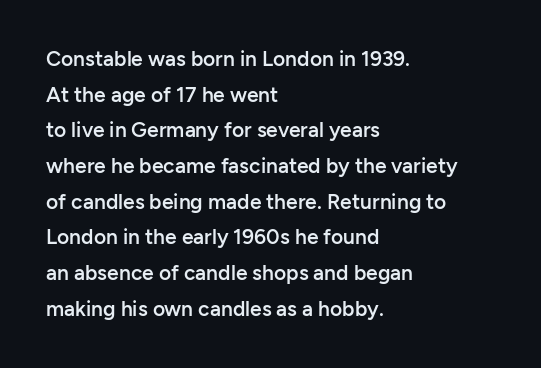
{"italic": "no", "bold": "semi", "underline": "no", "align": "left", "line_spacing": "normal", "line_spacing_ratio": 1.7, "letter_spacing": "normal", "letter_spacing_em": 0.0, "glyph_px": 21}
